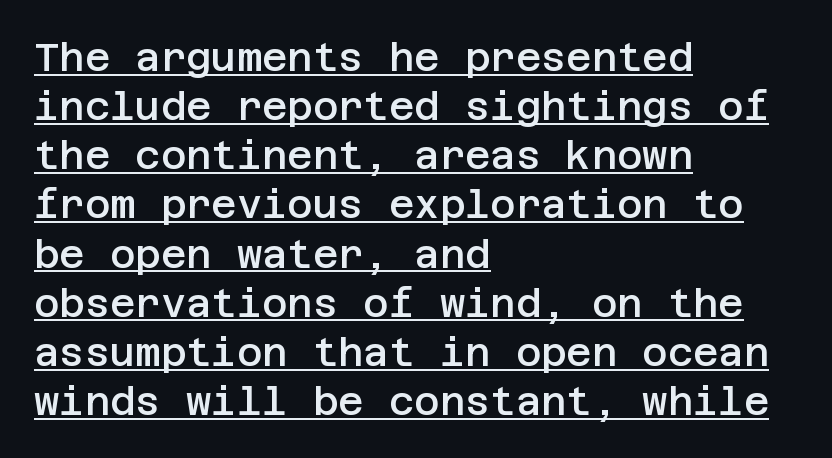
Q: Is the text bold? A: Semi-bold.
Q: Is the text italic (slanted)? A: No, it is upright.
Q: Is the typeface a serif or a sans-serif typeface? A: Sans-serif.
Q: Is the text underlined? A: Yes.
Q: How is the paragraph aligned? A: Left-aligned.
Q: Is the spacing between letters normal or unusually wide? A: Normal.
Q: Is the spacing between lines tight, normal or loose? A: Normal.
Q: Width (condensed, normal, or wide)? A: Normal.
Q: Stroke contrast? A: Low.
Q: x-height? A: Large.
